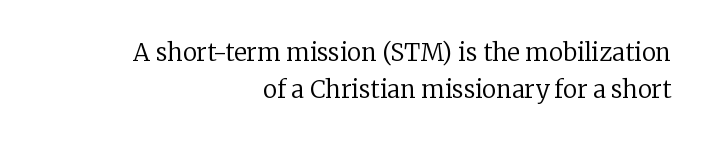
Q: Is the text bold? A: No.
Q: Is the text italic (slanted)? A: No, it is upright.
Q: Is the text underlined? A: No.
Q: How is the paragraph aligned? A: Right-aligned.
Q: Is the spacing between letters normal or unusually wide? A: Normal.
Q: Is the spacing between lines tight, normal or loose? A: Normal.
